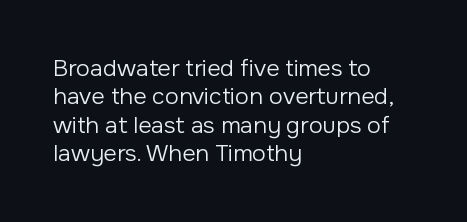
The image shows 23 px text type, upright; set left-aligned, line spacing 1.23x, normal letter spacing, not underlined.
